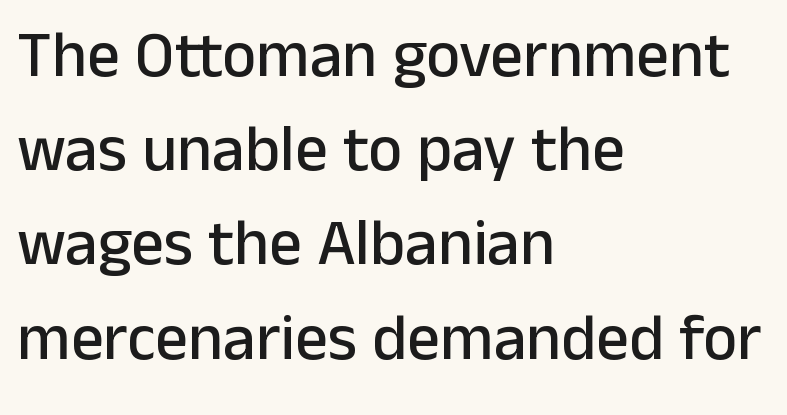
The image shows 65 px sans-serif type, upright; set left-aligned, normal line spacing (1.45x), normal letter spacing, not underlined; low stroke contrast and a medium x-height.
